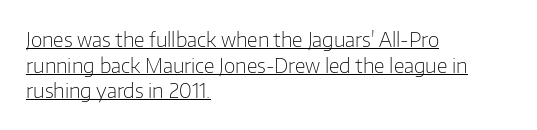
The image shows 20 px text type, upright; set left-aligned, normal line spacing (1.28x), normal letter spacing, underlined.
